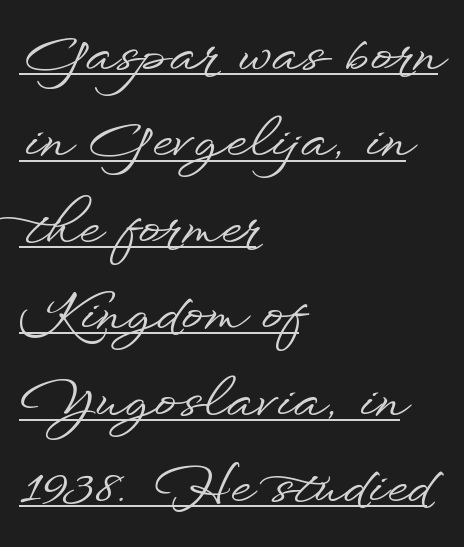
Q: Is the text italic (slanted)? A: Yes.
Q: Is the typeface a serif or a sans-serif typeface? A: Sans-serif.
Q: Is the text underlined? A: Yes.
Q: How is the paragraph aligned? A: Left-aligned.
Q: Is the spacing between letters normal or unusually wide? A: Normal.
Q: Is the spacing between lines tight, normal or loose? A: Normal.
Q: Width (condensed, normal, or wide)? A: Wide.
Q: Stroke contrast? A: Low.
Q: x-height? A: Small.
Q: Monospaced? A: No.
